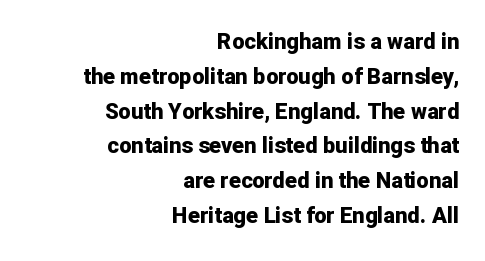
Q: Is the text bold? A: Yes.
Q: Is the text italic (slanted)? A: No, it is upright.
Q: Is the text underlined? A: No.
Q: How is the paragraph aligned? A: Right-aligned.
Q: Is the spacing between letters normal or unusually wide? A: Normal.
Q: Is the spacing between lines tight, normal or loose? A: Normal.
